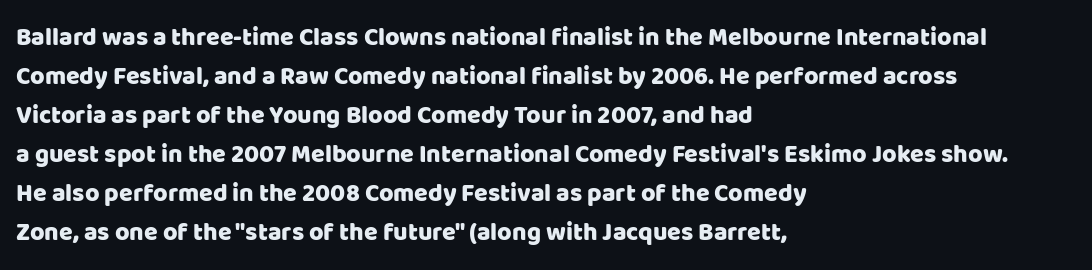
The image shows 25 px text type, upright; set left-aligned, normal line spacing (1.56x), normal letter spacing, not underlined.
